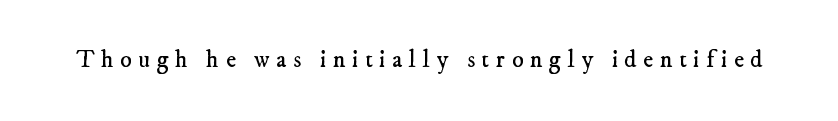
The image shows 24 px text type; set unusually wide letter spacing (+0.28 em), not underlined.
